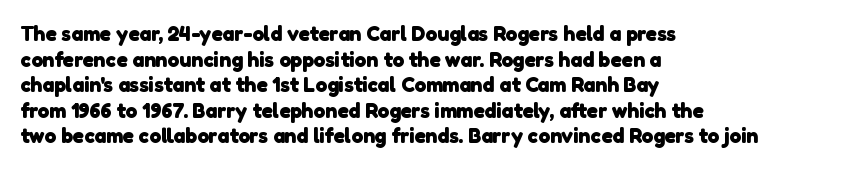
Q: Is the text bold? A: Yes.
Q: Is the text underlined? A: No.
Q: How is the paragraph aligned? A: Left-aligned.
Q: Is the spacing between letters normal or unusually wide? A: Normal.
